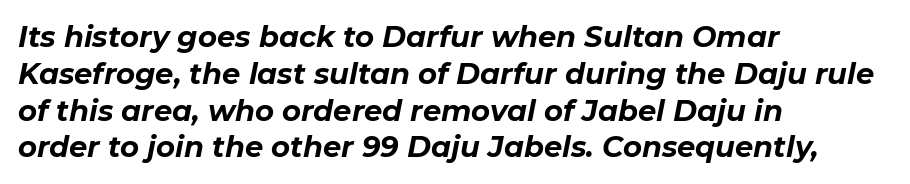
The image shows 29 px bold type, italic (leaning right); set left-aligned, normal line spacing (1.27x), normal letter spacing, not underlined; low stroke contrast and a medium x-height.
